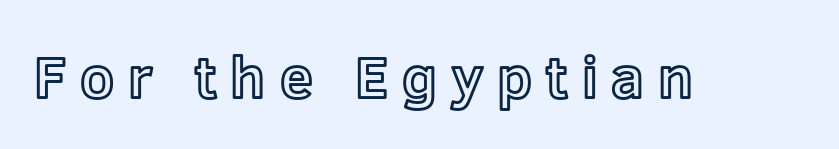
Q: Is the text italic (slanted)? A: No, it is upright.
Q: Is the text underlined? A: No.
Q: Is the spacing between letters normal or unusually wide? A: Unusually wide.
Q: Width (condensed, normal, or wide)? A: Normal.
Q: x-height? A: Medium.
Q: Monospaced? A: No.
